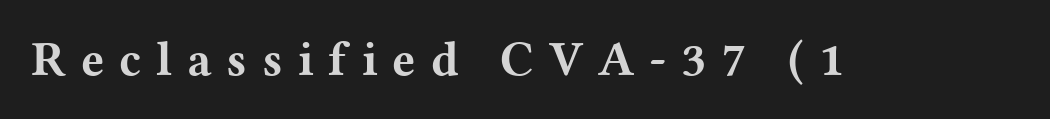
{"serif": "yes", "italic": "no", "bold": "yes", "weight": "bold", "width": "wide", "stroke_contrast": "medium", "x_height": "medium", "monospaced": "no", "underline": "no", "letter_spacing": "wide", "letter_spacing_em": 0.3, "glyph_px": 49}
